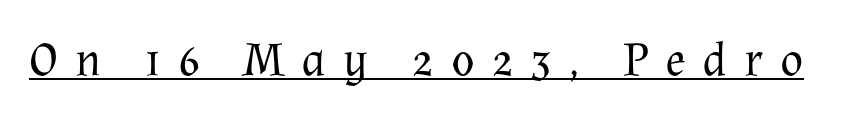
Q: Is the text bold? A: No.
Q: Is the text italic (slanted)? A: No, it is upright.
Q: Is the typeface a serif or a sans-serif typeface? A: Serif.
Q: Is the text underlined? A: Yes.
Q: Is the spacing between letters normal or unusually wide? A: Unusually wide.
Q: Width (condensed, normal, or wide)? A: Normal.
Q: Stroke contrast? A: Medium.
Q: x-height? A: Medium.
Q: Monospaced? A: No.
